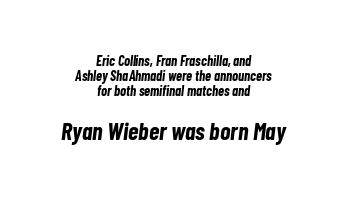
The image shows 24 px bold type, italic (leaning right); set centered, tight line spacing (1.07x), normal letter spacing, not underlined; the second (bottom) block is 1.71x larger.
